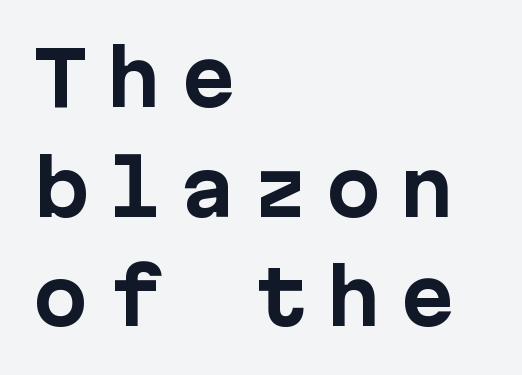
Q: Is the text bold? A: Yes.
Q: Is the text italic (slanted)? A: No, it is upright.
Q: Is the typeface a serif or a sans-serif typeface? A: Sans-serif.
Q: Is the text underlined? A: No.
Q: How is the paragraph aligned? A: Left-aligned.
Q: Is the spacing between letters normal or unusually wide? A: Unusually wide.
Q: Is the spacing between lines tight, normal or loose? A: Normal.
Q: Width (condensed, normal, or wide)? A: Normal.
Q: Stroke contrast? A: Low.
Q: x-height? A: Medium.
Q: Monospaced? A: Yes.
